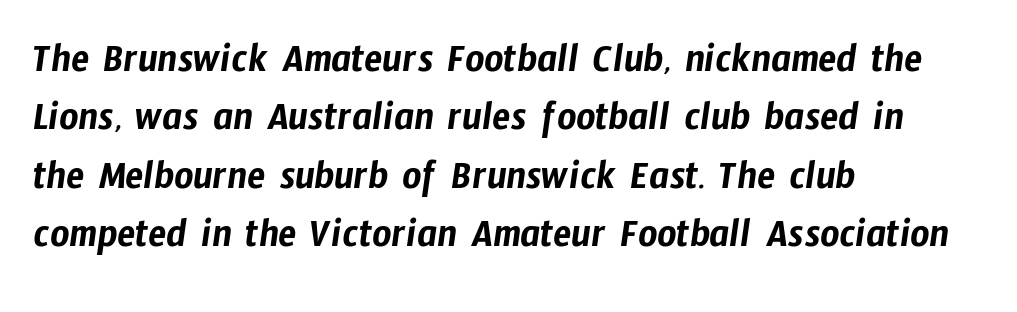
{"serif": "no", "width": "condensed", "stroke_contrast": "low", "x_height": "medium", "monospaced": "no", "underline": "no", "align": "left", "line_spacing": "normal", "line_spacing_ratio": 1.39, "letter_spacing": "normal", "letter_spacing_em": 0.0, "glyph_px": 42}
